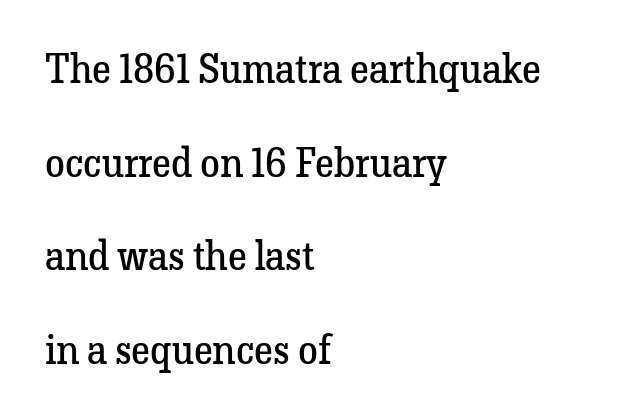
The text was rendered using a seriffed face with decorative stroke endings. Note the varied advance widths — an 'i' is clearly narrower than an 'm'. These lines keep a tight, regular rhythm from letter to letter. The area under the type is left untouched.
